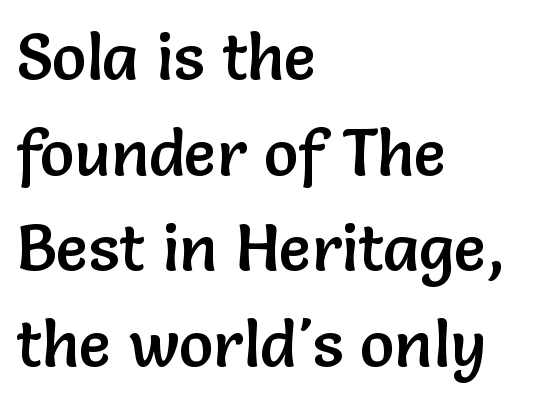
{"serif": "no", "italic": "no", "width": "normal", "stroke_contrast": "low", "x_height": "medium", "monospaced": "no", "underline": "no", "align": "left", "line_spacing": "normal", "line_spacing_ratio": 1.47, "letter_spacing": "normal", "letter_spacing_em": 0.0, "glyph_px": 65}
